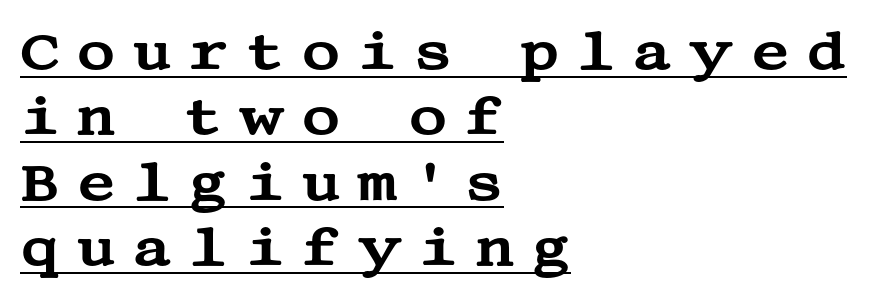
{"serif": "yes", "italic": "no", "width": "wide", "stroke_contrast": "medium", "x_height": "large", "underline": "yes", "align": "left", "line_spacing_ratio": 1.21, "letter_spacing": "wide", "letter_spacing_em": 0.3, "glyph_px": 54}
